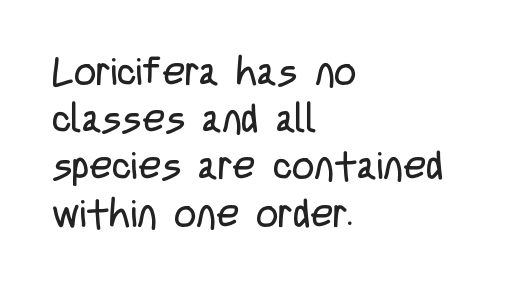
Lines of text with bare space underneath. In terms of letterspacing, this is plain default setting. Stroke terminals: plain, sans-serif. Weight: not bold — regular or lighter.
